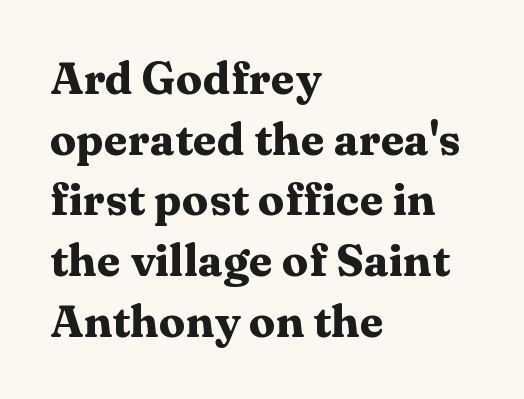
Q: Is the text bold? A: Yes.
Q: Is the text italic (slanted)? A: No, it is upright.
Q: Is the typeface a serif or a sans-serif typeface? A: Serif.
Q: Is the text underlined? A: No.
Q: How is the paragraph aligned? A: Left-aligned.
Q: Is the spacing between letters normal or unusually wide? A: Normal.
Q: Is the spacing between lines tight, normal or loose? A: Normal.
Q: Width (condensed, normal, or wide)? A: Wide.
Q: Stroke contrast? A: Medium.
Q: x-height? A: Medium.
Q: Monospaced? A: No.
